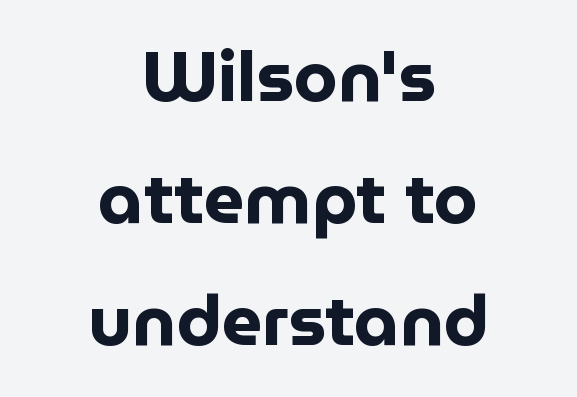
Characters remain perfectly vertical along every line. These lines are rendered in a variable-pitch font. Glance below the letters and you will spot only blank space. The glyphs have the mass of a bold cut. Classification — sans serif. The paragraph shown floats in the horizontal middle.
